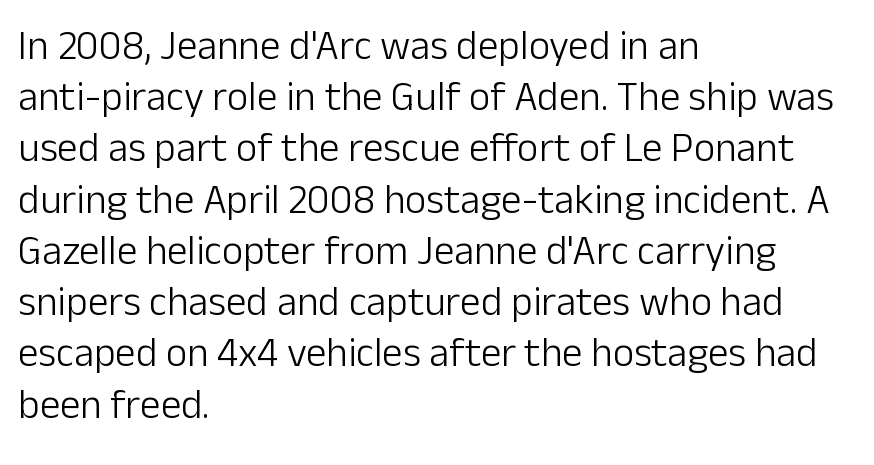
The image shows 41 px light sans-serif type, upright; set left-aligned, normal line spacing (1.25x), normal letter spacing, not underlined; low stroke contrast and a medium x-height.
